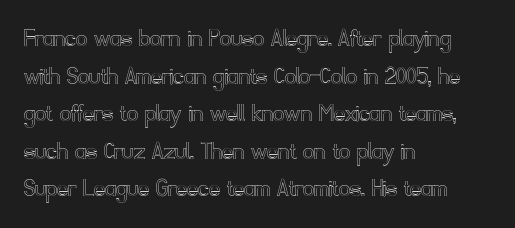
Plain, unruled lines of type. The lines in this sample share a left origin and differ only in where they stop. The specimen reads as upright at a glance. Letter spacing: default. If you measured baseline to baseline, you'd find a middling distance.
